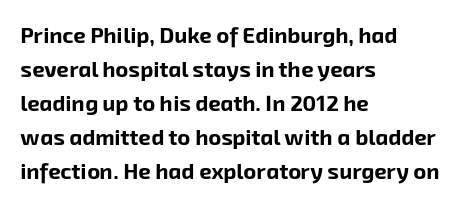
{"bold": "yes", "underline": "no", "align": "left", "line_spacing": "normal", "line_spacing_ratio": 1.55, "letter_spacing": "normal", "letter_spacing_em": 0.0, "glyph_px": 22}
